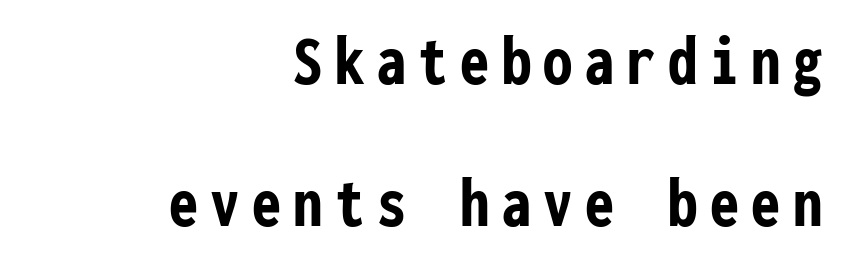
{"serif": "no", "italic": "no", "bold": "yes", "weight": "semibold", "width": "condensed", "stroke_contrast": "low", "x_height": "medium", "monospaced": "yes", "underline": "no", "align": "right", "line_spacing": "loose", "line_spacing_ratio": 1.94, "glyph_px": 73}
